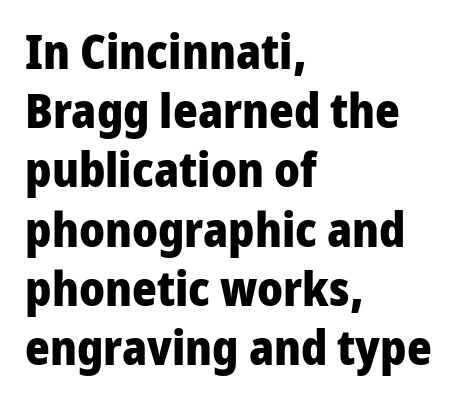
The image shows 47 px heavy sans-serif type, upright; set left-aligned, normal line spacing (1.26x), normal letter spacing, not underlined; low stroke contrast and a medium x-height.
